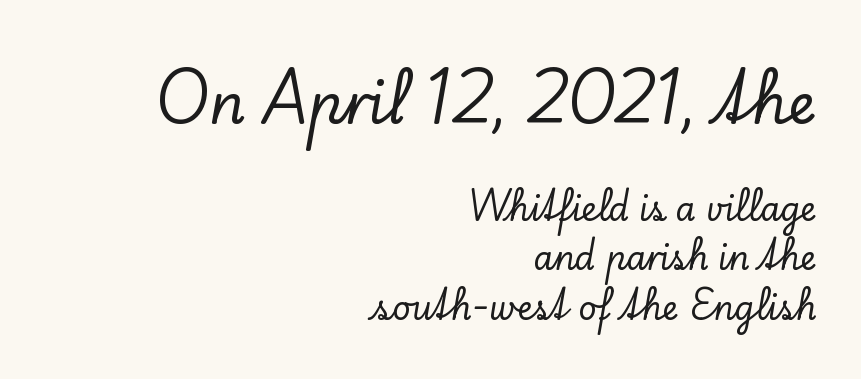
Q: Is the text italic (slanted)? A: Yes.
Q: Is the typeface a serif or a sans-serif typeface? A: Serif.
Q: Is the text underlined? A: No.
Q: How is the paragraph aligned? A: Right-aligned.
Q: Is the spacing between letters normal or unusually wide? A: Normal.
Q: Is the spacing between lines tight, normal or loose? A: Normal.
Q: Which block of text is set in a larger size, the first (top) or the second (bottom)? A: The first (top) one.
Q: Width (condensed, normal, or wide)? A: Normal.
Q: Stroke contrast? A: Low.
Q: x-height? A: Small.
Q: Monospaced? A: No.
